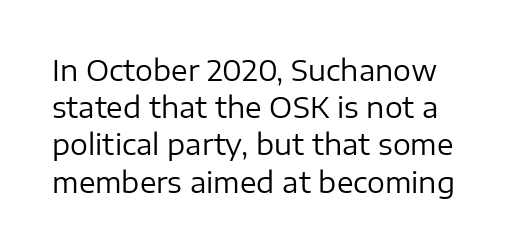
Q: Is the text bold? A: No.
Q: Is the text italic (slanted)? A: No, it is upright.
Q: Is the typeface a serif or a sans-serif typeface? A: Sans-serif.
Q: Is the text underlined? A: No.
Q: Is the spacing between letters normal or unusually wide? A: Normal.
Q: Is the spacing between lines tight, normal or loose? A: Normal.
Q: Width (condensed, normal, or wide)? A: Normal.
Q: Stroke contrast? A: Low.
Q: x-height? A: Medium.
Q: Monospaced? A: No.
